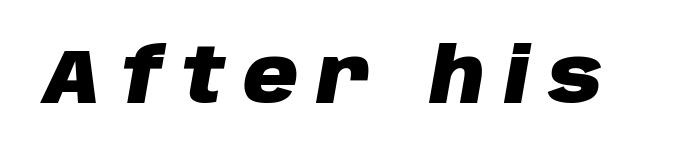
Q: Is the text bold? A: Yes.
Q: Is the text italic (slanted)? A: Yes, it leans right by about 10 degrees.
Q: Is the text underlined? A: No.
Q: Is the spacing between letters normal or unusually wide? A: Unusually wide.
Q: Width (condensed, normal, or wide)? A: Normal.
Q: Stroke contrast? A: Low.
Q: x-height? A: Large.
Q: Monospaced? A: No.
